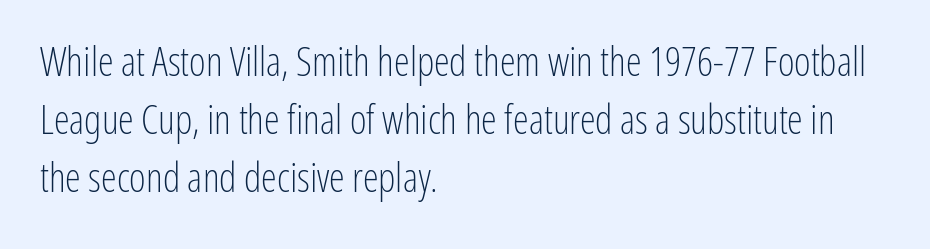
The image shows 40 px light, condensed sans-serif type, upright; set left-aligned, normal line spacing (1.45x), normal letter spacing, not underlined; low stroke contrast and a medium x-height.
